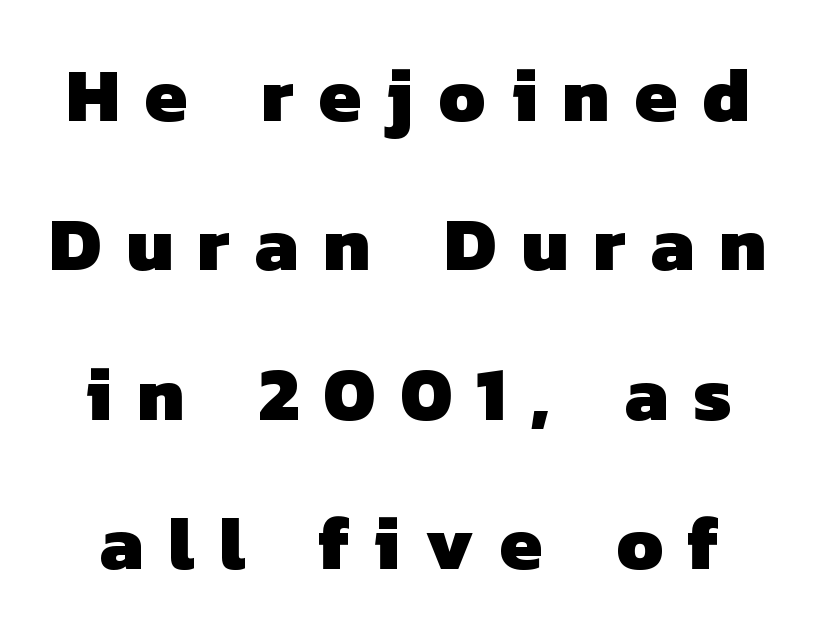
Q: Is the text bold? A: Yes.
Q: Is the typeface a serif or a sans-serif typeface? A: Sans-serif.
Q: Is the text underlined? A: No.
Q: Is the spacing between letters normal or unusually wide? A: Unusually wide.
Q: Is the spacing between lines tight, normal or loose? A: Loose.
Q: Width (condensed, normal, or wide)? A: Normal.
Q: Stroke contrast? A: Low.
Q: x-height? A: Medium.
Q: Monospaced? A: No.
